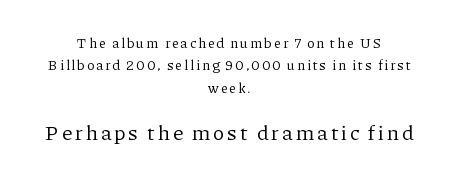
The image shows 21 px text type, upright; set centered, normal line spacing (1.59x), not underlined; the second (bottom) block is 1.5x larger.
